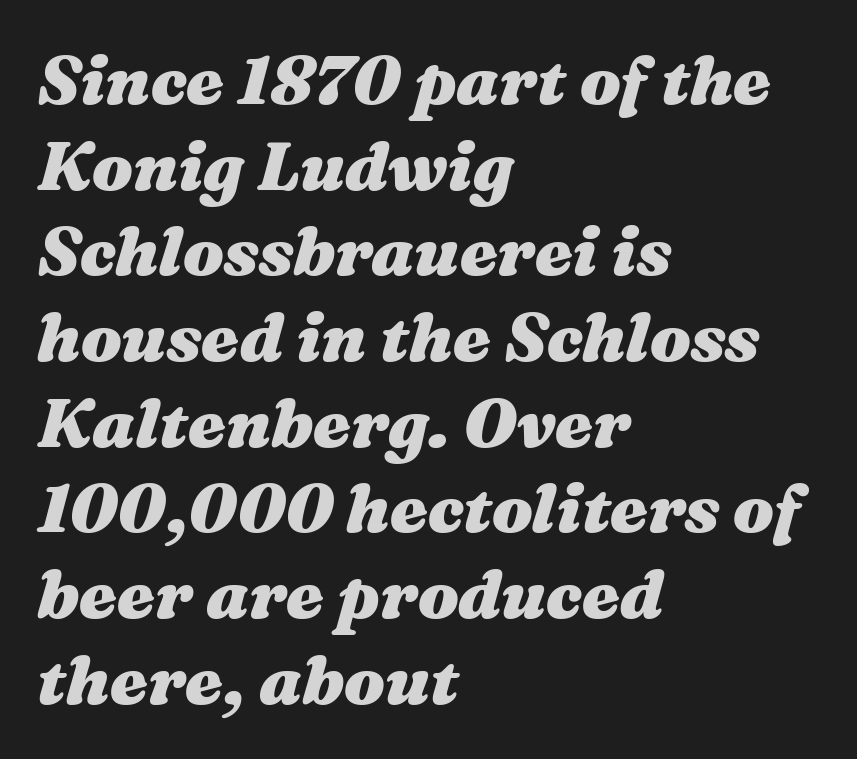
The image shows 68 px heavy, wide type, italic (leaning right); set left-aligned, normal line spacing (1.26x), normal letter spacing, not underlined; medium stroke contrast and a medium x-height.
